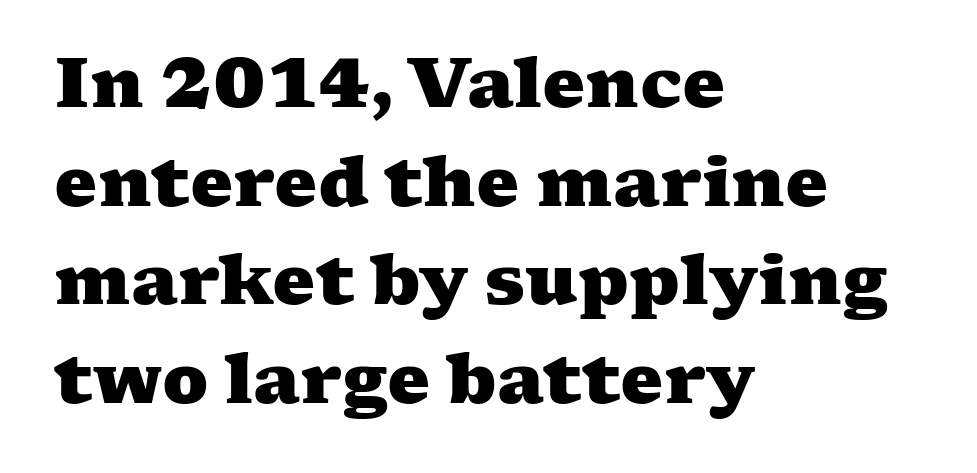
{"serif": "yes", "bold": "yes", "weight": "heavy", "width": "wide", "stroke_contrast": "medium", "x_height": "medium", "monospaced": "no", "underline": "no", "align": "left", "line_spacing": "normal", "line_spacing_ratio": 1.45, "letter_spacing": "normal", "letter_spacing_em": 0.0, "glyph_px": 68}
